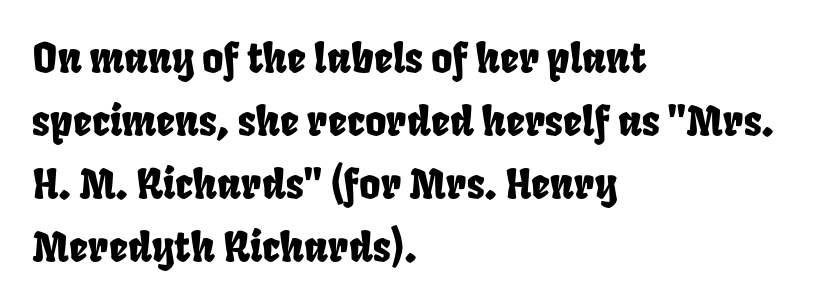
This block has exactly the height ordinary leading produces. Alignment: flush left. The passage shown is not underscored anywhere. The letterforms sit shoulder to shoulder at normal distance.
